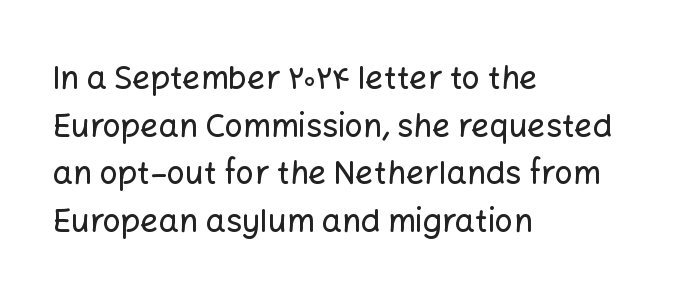
{"serif": "no", "italic": "no", "width": "normal", "stroke_contrast": "low", "x_height": "medium", "monospaced": "no", "underline": "no", "align": "left", "line_spacing": "normal", "line_spacing_ratio": 1.49, "letter_spacing": "normal", "letter_spacing_em": 0.0, "glyph_px": 32}
